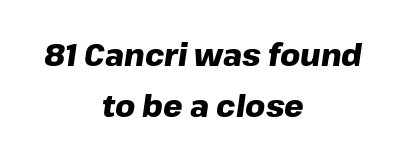
Here the designer chose a conventional face with non-uniform glyph widths. What weight is shown? A full bold with thick strokes. The vertical gap from one line to the next is medium. Casual observation: everything's sitting right in the middle. The foot of each line stays bare and open. These lines were composed using italics.
